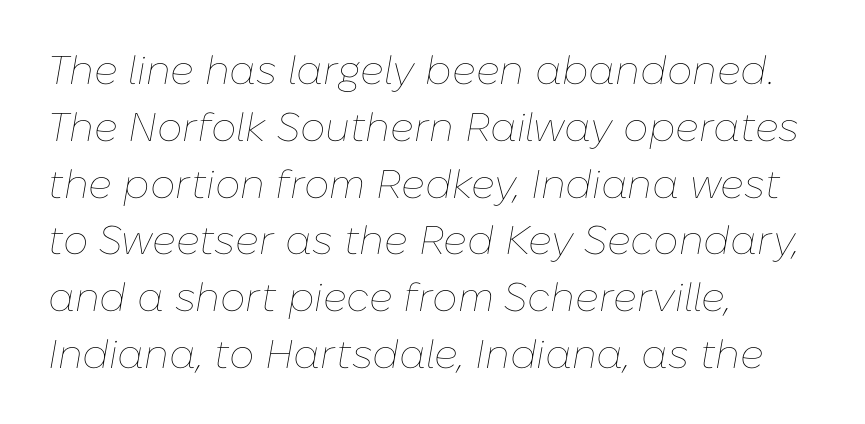
Q: Is the text bold? A: No.
Q: Is the text italic (slanted)? A: Yes, it leans right by about 10 degrees.
Q: Is the text underlined? A: No.
Q: How is the paragraph aligned? A: Left-aligned.
Q: Is the spacing between letters normal or unusually wide? A: Normal.
Q: Is the spacing between lines tight, normal or loose? A: Normal.
Q: Width (condensed, normal, or wide)? A: Normal.
Q: Stroke contrast? A: Low.
Q: x-height? A: Medium.
Q: Monospaced? A: No.
